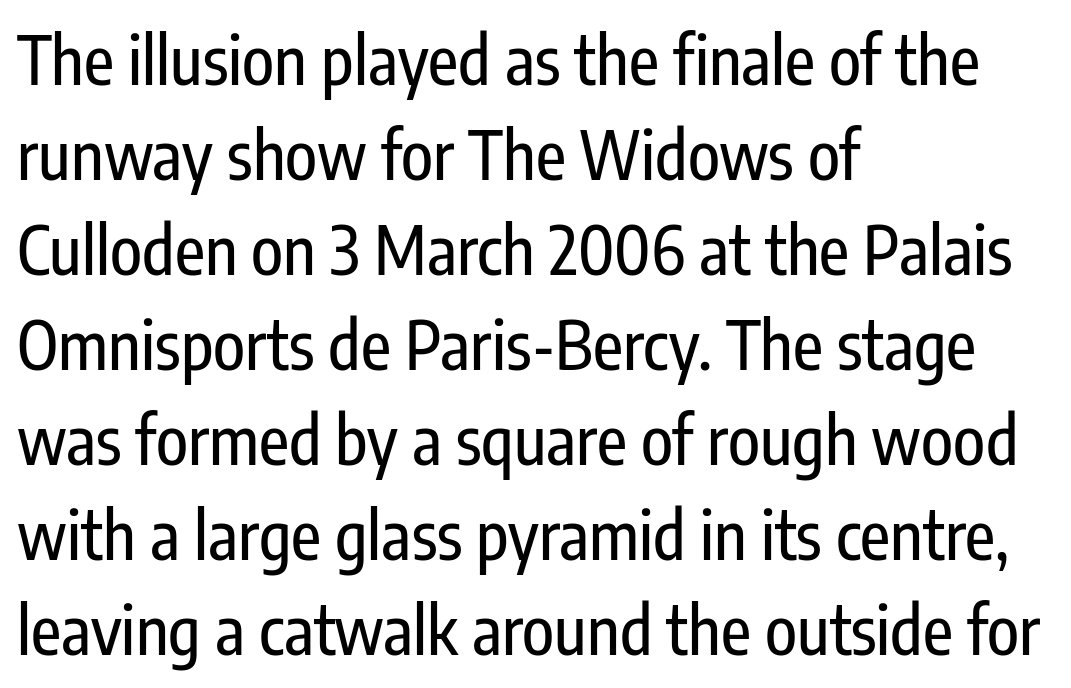
Q: Is the text italic (slanted)? A: No, it is upright.
Q: Is the typeface a serif or a sans-serif typeface? A: Sans-serif.
Q: Is the text underlined? A: No.
Q: How is the paragraph aligned? A: Left-aligned.
Q: Is the spacing between letters normal or unusually wide? A: Normal.
Q: Is the spacing between lines tight, normal or loose? A: Normal.
Q: Width (condensed, normal, or wide)? A: Condensed.
Q: Stroke contrast? A: Low.
Q: x-height? A: Medium.
Q: Monospaced? A: No.
